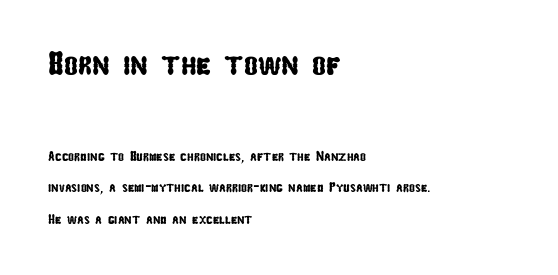
Q: Is the typeface a serif or a sans-serif typeface? A: Sans-serif.
Q: Is the text underlined? A: No.
Q: How is the paragraph aligned? A: Left-aligned.
Q: Is the spacing between letters normal or unusually wide? A: Normal.
Q: Is the spacing between lines tight, normal or loose? A: Loose.
Q: Which block of text is set in a larger size, the first (top) or the second (bottom)? A: The first (top) one.
Q: Width (condensed, normal, or wide)? A: Condensed.
Q: Stroke contrast? A: Low.
Q: x-height? A: Medium.
Q: Monospaced? A: No.
